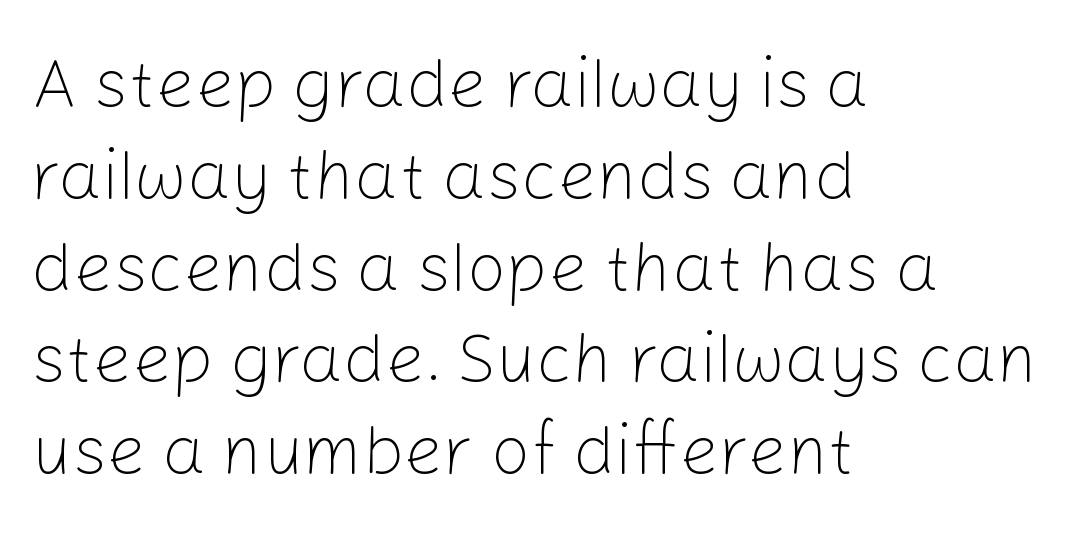
The image shows 69 px light sans-serif type, upright; set left-aligned, normal line spacing (1.33x), normal letter spacing, not underlined; low stroke contrast and a medium x-height.
